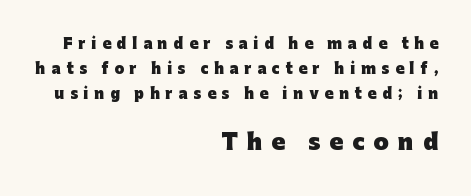
The image shows 22 px bold type, upright; set right-aligned, line spacing 1.77x, unusually wide letter spacing (+0.42 em), not underlined; the second (bottom) block is 1.57x larger.
